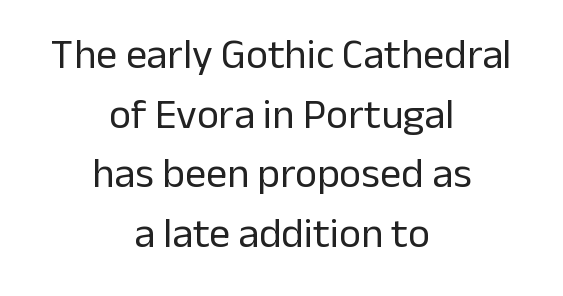
{"serif": "no", "italic": "no", "bold": "no", "weight": "regular", "width": "normal", "stroke_contrast": "low", "x_height": "medium", "monospaced": "no", "underline": "no", "align": "center", "line_spacing": "normal", "line_spacing_ratio": 1.42, "letter_spacing": "normal", "letter_spacing_em": 0.0, "glyph_px": 42}
